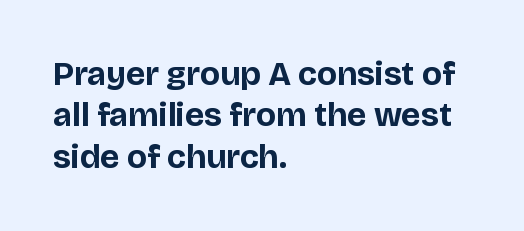
Beneath every word, the page is bare. The line texture is even and compact thanks to regular tracking. The rendering uses natural spacing where letterforms have individual widths. Notice how thick the strokes are: this is what a full bold looks like. The letters stand upright; this is a roman face.
